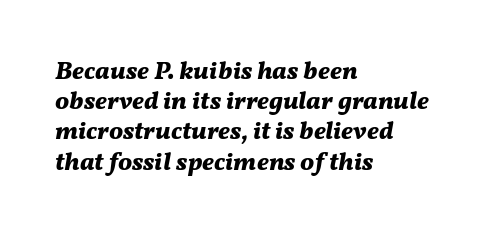
{"italic": "yes", "lean": "right", "slant_degrees": 11, "bold": "yes", "underline": "no", "align": "left", "line_spacing_ratio": 1.21, "letter_spacing": "normal", "letter_spacing_em": 0.0, "glyph_px": 25}
